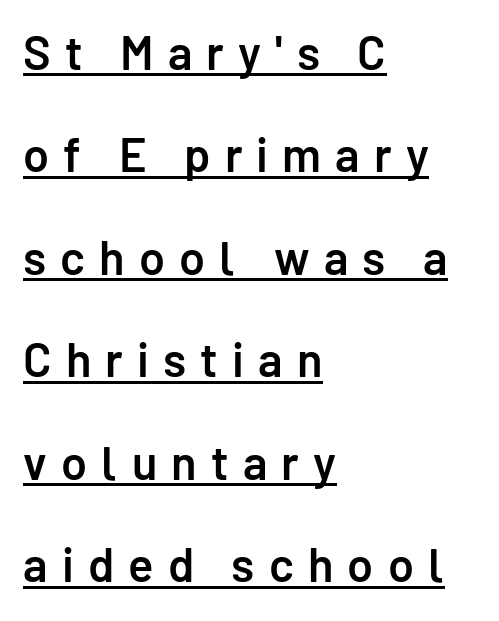
Q: Is the text bold? A: Semi-bold.
Q: Is the text italic (slanted)? A: No, it is upright.
Q: Is the typeface a serif or a sans-serif typeface? A: Sans-serif.
Q: Is the text underlined? A: Yes.
Q: How is the paragraph aligned? A: Left-aligned.
Q: Is the spacing between letters normal or unusually wide? A: Unusually wide.
Q: Is the spacing between lines tight, normal or loose? A: Loose.
Q: Width (condensed, normal, or wide)? A: Normal.
Q: Stroke contrast? A: Low.
Q: x-height? A: Medium.
Q: Monospaced? A: No.
